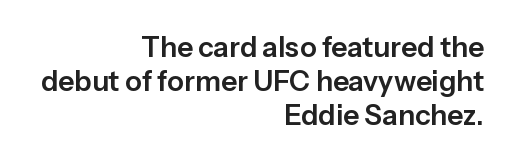
{"serif": "no", "italic": "no", "width": "normal", "stroke_contrast": "low", "x_height": "medium", "monospaced": "no", "underline": "no", "align": "right", "line_spacing_ratio": 1.21, "letter_spacing": "normal", "letter_spacing_em": 0.0, "glyph_px": 28}
